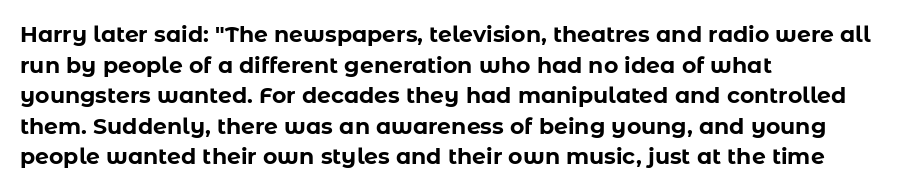
The image shows 22 px bold type, upright; set left-aligned, normal line spacing (1.39x), normal letter spacing, not underlined.
